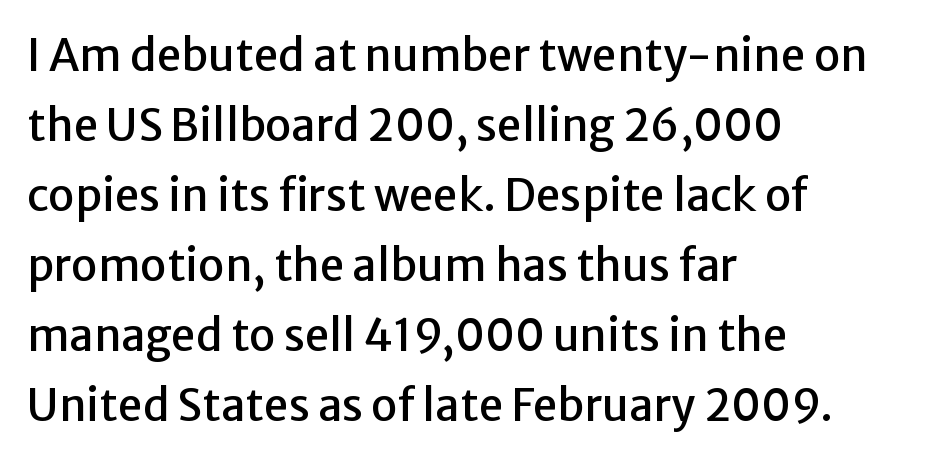
The image shows 44 px sans-serif type, upright; set left-aligned, normal line spacing (1.59x), normal letter spacing, not underlined; low stroke contrast and a medium x-height.
